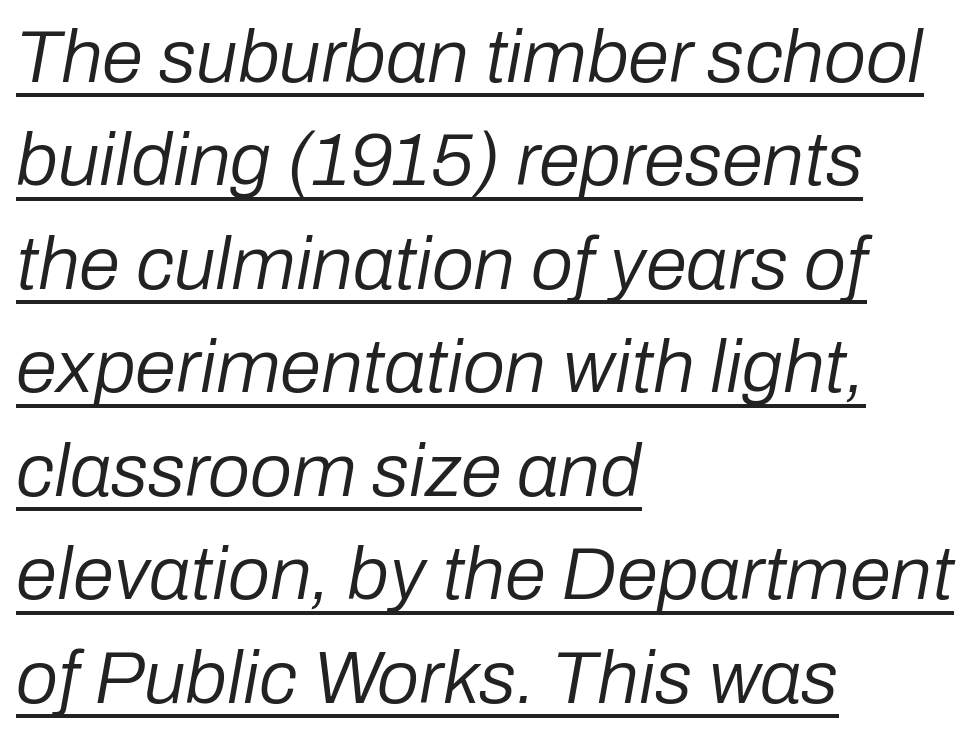
Q: Is the text bold? A: No.
Q: Is the text italic (slanted)? A: Yes, it leans right by about 10 degrees.
Q: Is the text underlined? A: Yes.
Q: How is the paragraph aligned? A: Left-aligned.
Q: Is the spacing between letters normal or unusually wide? A: Normal.
Q: Is the spacing between lines tight, normal or loose? A: Normal.
Q: Width (condensed, normal, or wide)? A: Normal.
Q: Stroke contrast? A: Low.
Q: x-height? A: Medium.
Q: Monospaced? A: No.
